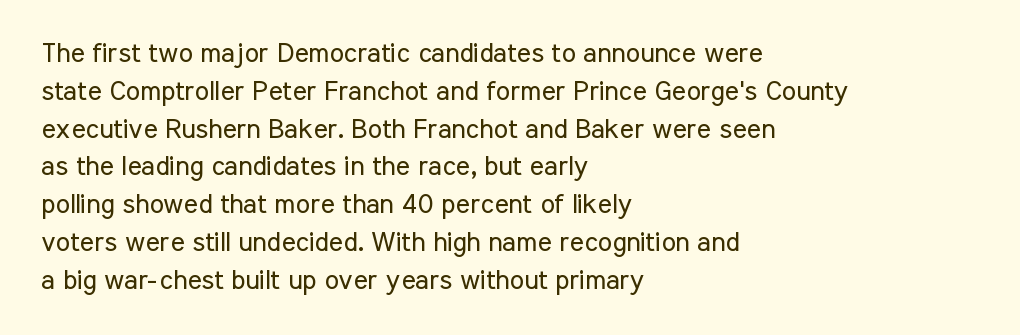
Q: Is the text bold? A: No.
Q: Is the text italic (slanted)? A: No, it is upright.
Q: Is the text underlined? A: No.
Q: How is the paragraph aligned? A: Left-aligned.
Q: Is the spacing between letters normal or unusually wide? A: Normal.
Q: Is the spacing between lines tight, normal or loose? A: Normal.
